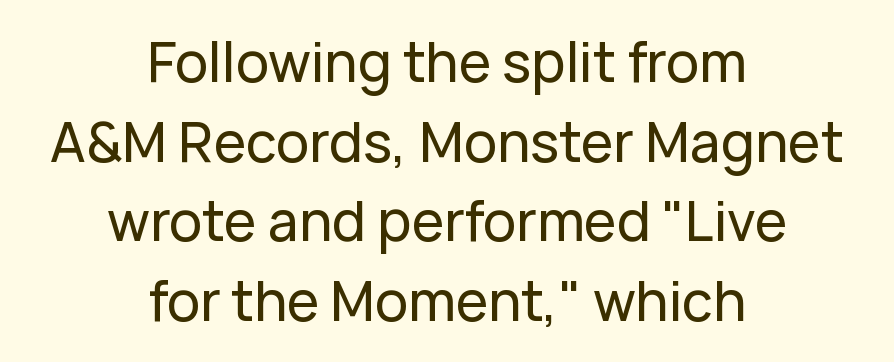
{"serif": "no", "italic": "no", "width": "normal", "stroke_contrast": "low", "x_height": "medium", "monospaced": "no", "underline": "no", "align": "center", "line_spacing": "normal", "line_spacing_ratio": 1.45, "letter_spacing": "normal", "letter_spacing_em": 0.0, "glyph_px": 55}
